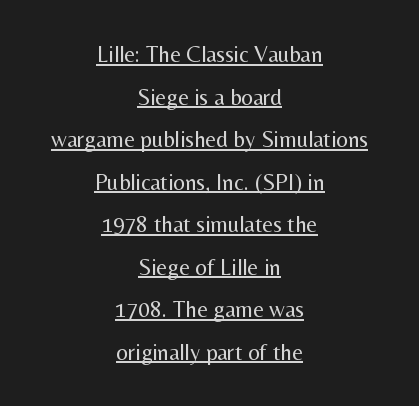
This rendering leaves character spacing at its baseline value. The axis of the letterforms is exactly vertical. Glance below the letters and you will spot a drawn line. Compared with a flush-left layout, this one balances lines on the center instead. The letters look calm and open, with moderate or lighter stems.
